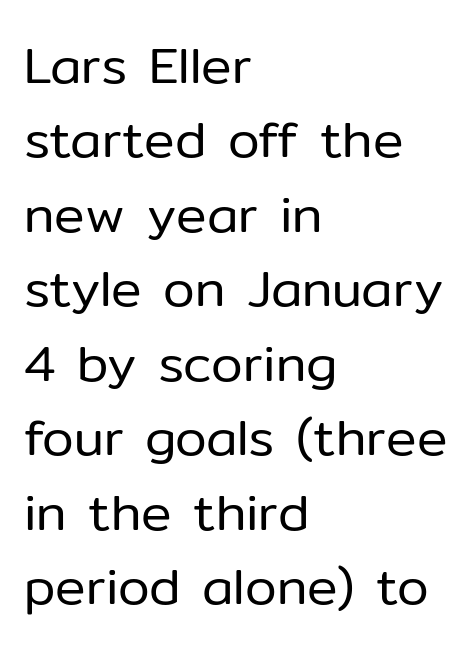
Q: Is the text bold? A: No.
Q: Is the text italic (slanted)? A: No, it is upright.
Q: Is the typeface a serif or a sans-serif typeface? A: Sans-serif.
Q: Is the text underlined? A: No.
Q: How is the paragraph aligned? A: Left-aligned.
Q: Is the spacing between letters normal or unusually wide? A: Normal.
Q: Is the spacing between lines tight, normal or loose? A: Normal.
Q: Width (condensed, normal, or wide)? A: Normal.
Q: Stroke contrast? A: Low.
Q: x-height? A: Medium.
Q: Monospaced? A: No.
